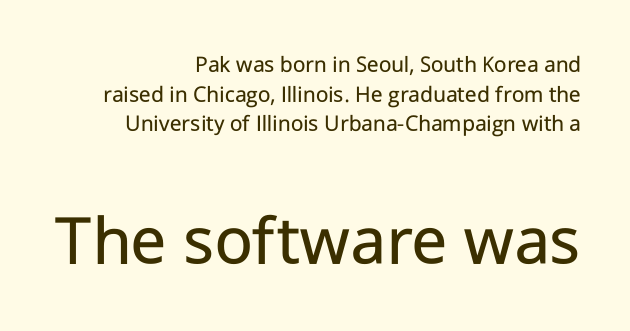
The image shows 73 px regular-weight sans-serif type, upright; set right-aligned, line spacing 1.23x, normal letter spacing, not underlined; the second (bottom) block is 3.04x larger; low stroke contrast and a medium x-height.
